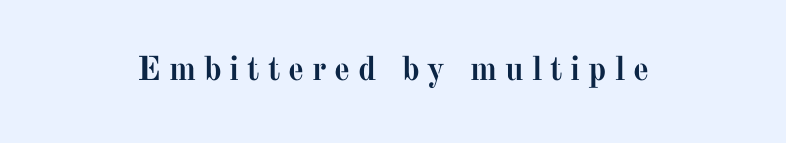
{"serif": "yes", "italic": "no", "bold": "yes", "weight": "semibold", "width": "normal", "stroke_contrast": "medium", "x_height": "medium", "monospaced": "no", "underline": "no", "letter_spacing": "wide", "letter_spacing_em": 0.23, "glyph_px": 34}
